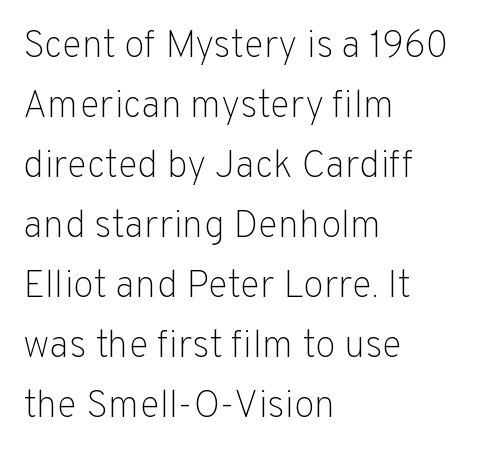
Q: Is the text bold? A: No.
Q: Is the text italic (slanted)? A: No, it is upright.
Q: Is the typeface a serif or a sans-serif typeface? A: Sans-serif.
Q: Is the text underlined? A: No.
Q: How is the paragraph aligned? A: Left-aligned.
Q: Is the spacing between letters normal or unusually wide? A: Normal.
Q: Is the spacing between lines tight, normal or loose? A: Normal.
Q: Width (condensed, normal, or wide)? A: Normal.
Q: Stroke contrast? A: Low.
Q: x-height? A: Medium.
Q: Monospaced? A: No.
